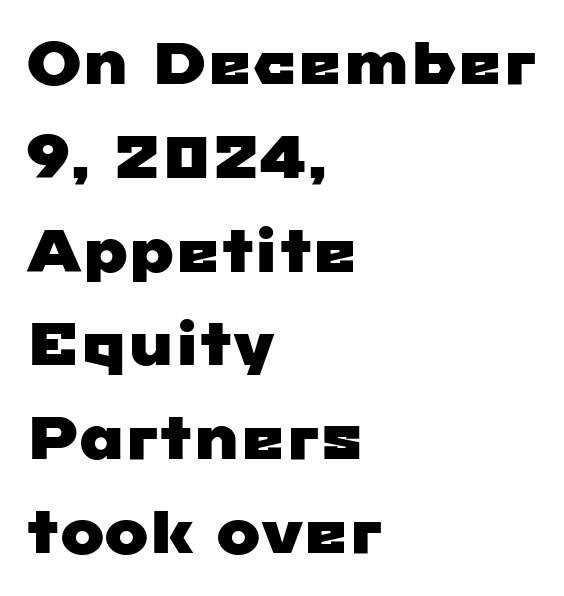
The image shows 59 px wide sans-serif type; set left-aligned, normal line spacing (1.59x), normal letter spacing, not underlined; low stroke contrast and a medium x-height.
